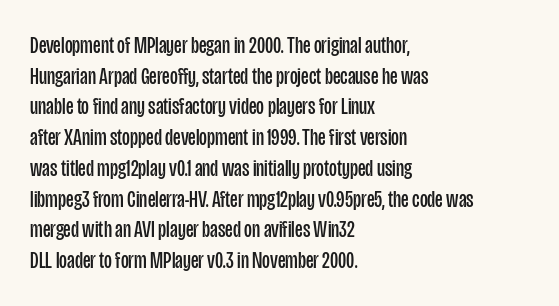
Q: Is the text bold? A: No.
Q: Is the text italic (slanted)? A: No, it is upright.
Q: Is the text underlined? A: No.
Q: How is the paragraph aligned? A: Left-aligned.
Q: Is the spacing between letters normal or unusually wide? A: Normal.
Q: Is the spacing between lines tight, normal or loose? A: Normal.
